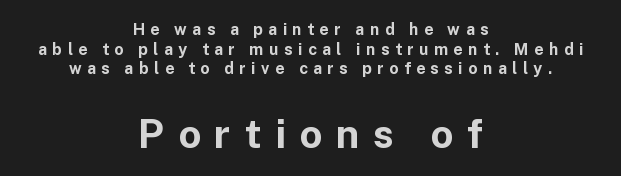
The image shows 40 px bold sans-serif type, upright; set centered, line spacing 1.22x, unusually wide letter spacing (+0.34 em), not underlined; the second (bottom) block is 2.5x larger; low stroke contrast and a medium x-height.
